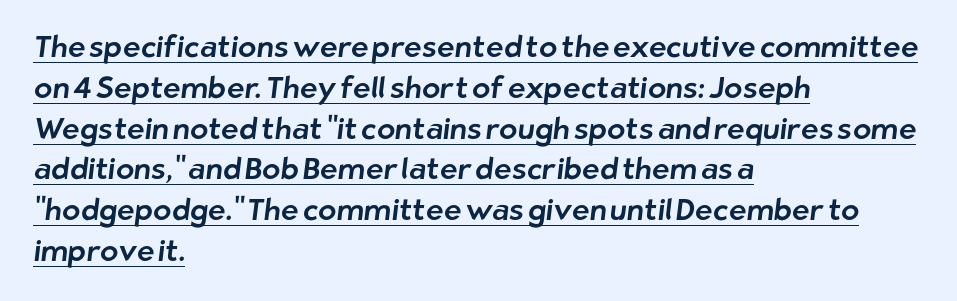
Q: Is the typeface a serif or a sans-serif typeface? A: Sans-serif.
Q: Is the text underlined? A: Yes.
Q: How is the paragraph aligned? A: Left-aligned.
Q: Is the spacing between letters normal or unusually wide? A: Normal.
Q: Is the spacing between lines tight, normal or loose? A: Normal.
Q: Width (condensed, normal, or wide)? A: Normal.
Q: Stroke contrast? A: Low.
Q: x-height? A: Medium.
Q: Monospaced? A: No.
